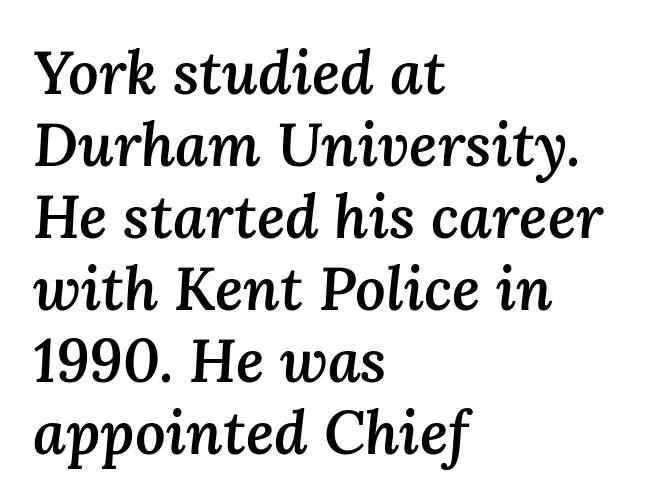
The image shows 60 px semibold type, italic (leaning right); set left-aligned, line spacing 1.2x, normal letter spacing, not underlined; medium stroke contrast and a medium x-height.
